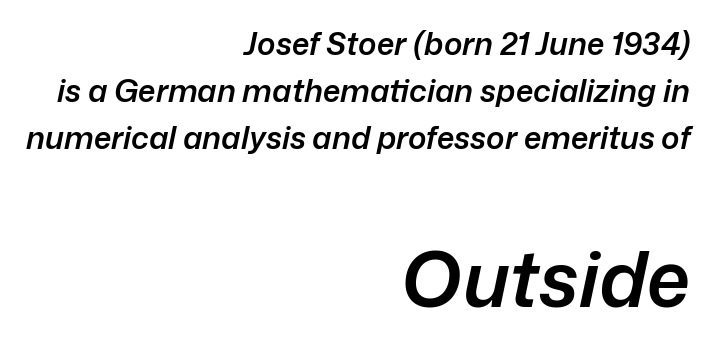
{"italic": "yes", "lean": "right", "slant_degrees": 12, "bold": "semi", "weight": "semibold", "width": "normal", "stroke_contrast": "low", "x_height": "medium", "monospaced": "no", "underline": "no", "align": "right", "line_spacing": "normal", "line_spacing_ratio": 1.51, "letter_spacing": "normal", "letter_spacing_em": 0.0, "larger_block": "second", "size_ratio": 2.48, "glyph_px": 77}
